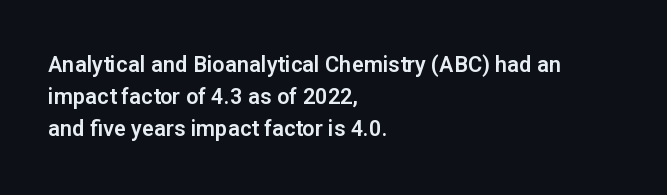
These lines were composed using upright roman letters. If you drew a ruler down the left edge, every line would touch it. In terms of leading, this rendering sits right in the middle. These lines keep a tight, regular rhythm from letter to letter. The glyphs are unaccompanied by any horizontal stroke below them.
